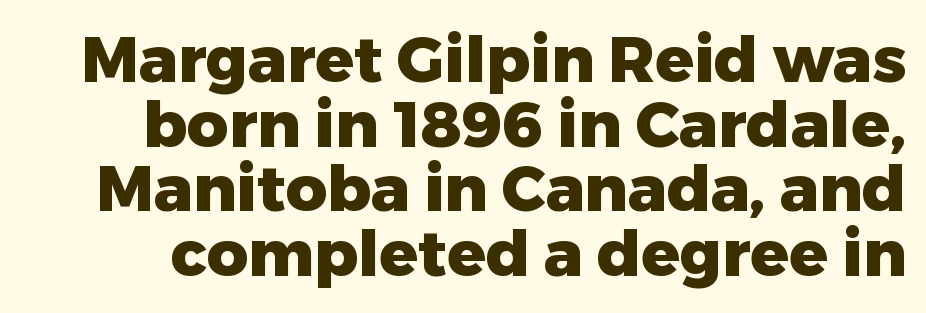
{"serif": "no", "italic": "no", "bold": "yes", "weight": "heavy", "width": "normal", "stroke_contrast": "low", "x_height": "medium", "monospaced": "no", "underline": "no", "line_spacing": "tight", "line_spacing_ratio": 1.01, "letter_spacing": "normal", "letter_spacing_em": 0.0, "glyph_px": 64}
